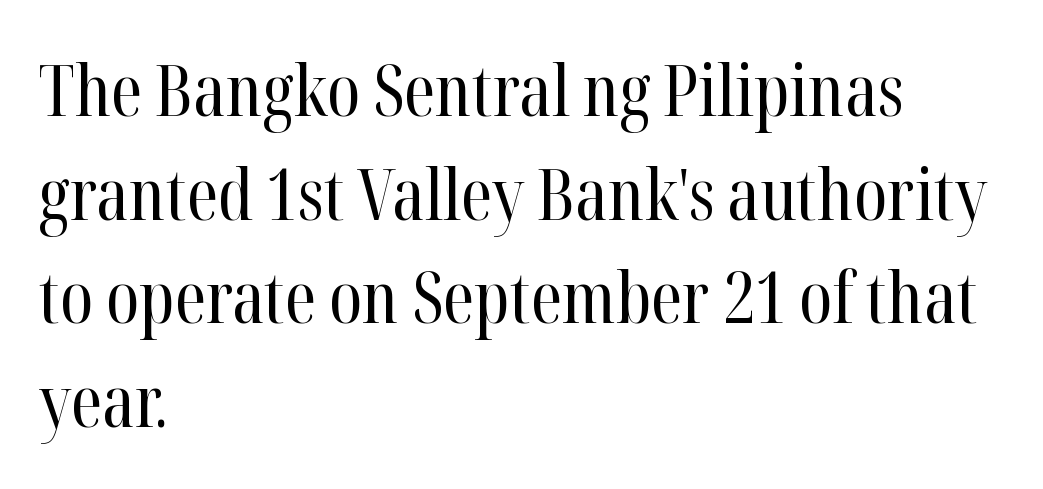
The image shows 72 px regular-weight, condensed serif type, upright; set left-aligned, normal line spacing (1.44x), normal letter spacing, not underlined; high stroke contrast and a medium x-height.
